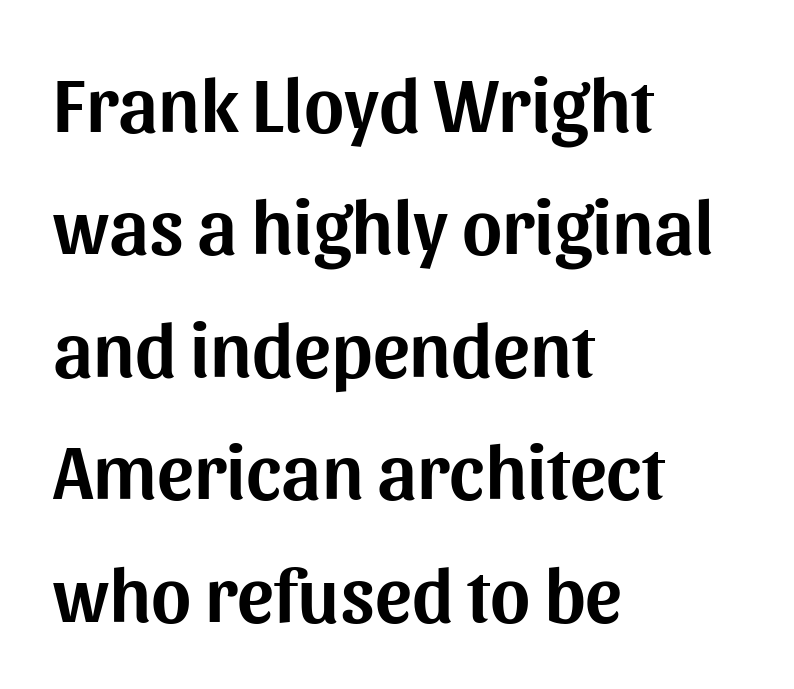
{"serif": "no", "italic": "no", "width": "normal", "stroke_contrast": "medium", "x_height": "medium", "monospaced": "no", "underline": "no", "align": "left", "line_spacing": "normal", "line_spacing_ratio": 1.59, "letter_spacing": "normal", "letter_spacing_em": 0.0, "glyph_px": 77}
